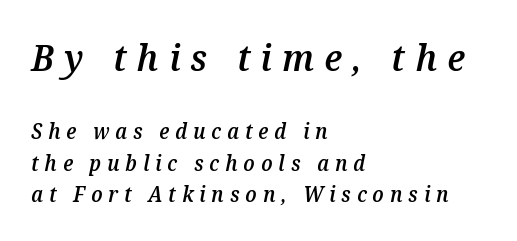
{"italic": "yes", "lean": "right", "slant_degrees": 12, "bold": "semi", "weight": "semibold", "width": "normal", "stroke_contrast": "medium", "x_height": "medium", "monospaced": "no", "underline": "no", "align": "left", "line_spacing": "normal", "line_spacing_ratio": 1.5, "letter_spacing": "wide", "letter_spacing_em": 0.28, "larger_block": "first", "size_ratio": 1.76, "glyph_px": 37}
